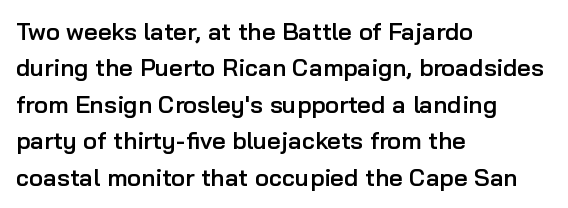
{"italic": "no", "bold": "semi", "underline": "no", "align": "left", "line_spacing": "normal", "line_spacing_ratio": 1.52, "letter_spacing": "normal", "letter_spacing_em": 0.0, "glyph_px": 24}
